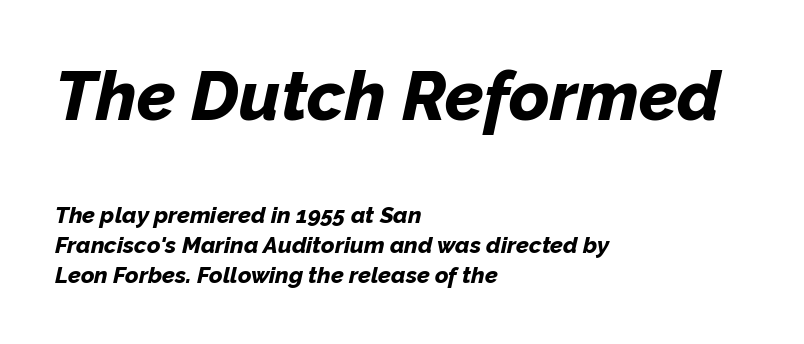
Q: Is the text bold? A: Yes.
Q: Is the text italic (slanted)? A: Yes, it leans right by about 12 degrees.
Q: Is the text underlined? A: No.
Q: How is the paragraph aligned? A: Left-aligned.
Q: Is the spacing between letters normal or unusually wide? A: Normal.
Q: Is the spacing between lines tight, normal or loose? A: Normal.
Q: Which block of text is set in a larger size, the first (top) or the second (bottom)? A: The first (top) one.
Q: Width (condensed, normal, or wide)? A: Normal.
Q: Stroke contrast? A: Low.
Q: x-height? A: Medium.
Q: Monospaced? A: No.
